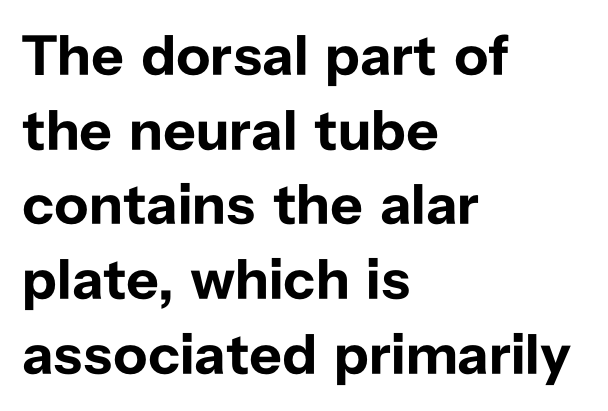
Stroke thickness is high; the sample reads as a true bold. The rendering shows plain stroke endings on the letterforms — a sans-serif design. Is the letter spacing exaggerated? No — it looks like the ordinary default. Left-aligned paragraph, ragged on the right. The letters advance in unequal steps, a hallmark of proportional type. The leading is moderate, giving the passage an even texture.
